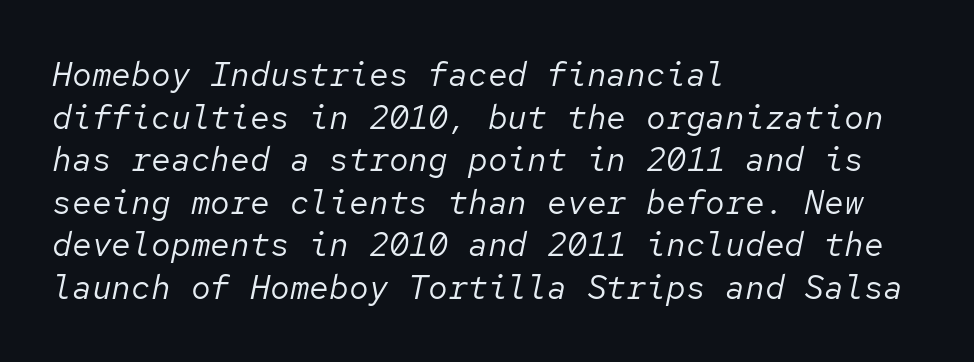
Q: Is the text bold? A: No.
Q: Is the text italic (slanted)? A: Yes, it leans right by about 12 degrees.
Q: Is the text underlined? A: No.
Q: How is the paragraph aligned? A: Left-aligned.
Q: Is the spacing between letters normal or unusually wide? A: Normal.
Q: Is the spacing between lines tight, normal or loose? A: Normal.
Q: Width (condensed, normal, or wide)? A: Normal.
Q: Stroke contrast? A: Low.
Q: x-height? A: Medium.
Q: Monospaced? A: Yes.
